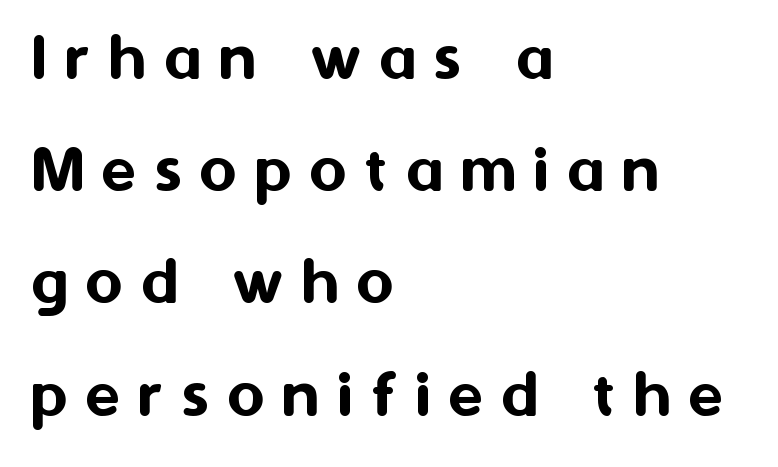
These lines have a slow, spaced-out rhythm from letter to letter. The passage is arranged the way most books set body copy — flush left. Typographically, this falls in the sans-serif category. Regular leading. Note the varied advance widths — an 'i' is clearly narrower than an 'm'.
